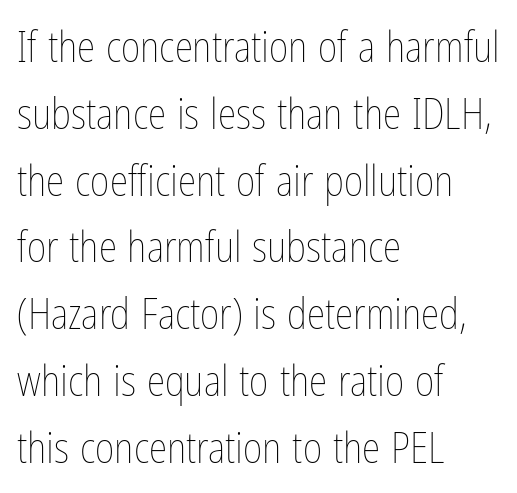
Q: Is the text bold? A: No.
Q: Is the text italic (slanted)? A: No, it is upright.
Q: Is the text underlined? A: No.
Q: How is the paragraph aligned? A: Left-aligned.
Q: Is the spacing between letters normal or unusually wide? A: Normal.
Q: Is the spacing between lines tight, normal or loose? A: Normal.
Q: Width (condensed, normal, or wide)? A: Condensed.
Q: Stroke contrast? A: Low.
Q: x-height? A: Medium.
Q: Monospaced? A: No.
